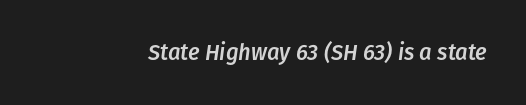
The image shows 22 px text type, italic (leaning right); set normal letter spacing, not underlined.
